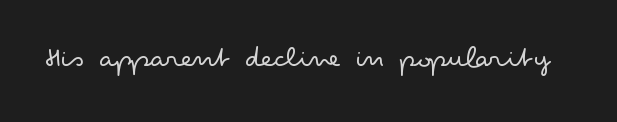
Every character sits straight up, as roman type does. Words appear dense and cohesive because spacing is normal. The strokes carry an ordinary text weight at most. Character widths vary here, with narrow letters taking less room than wide ones.
